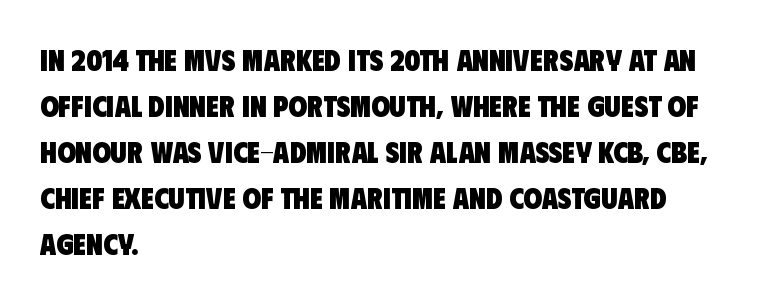
The image shows 30 px heavy, condensed sans-serif type; set left-aligned, normal line spacing (1.53x), normal letter spacing, not underlined; low stroke contrast and a large x-height.
